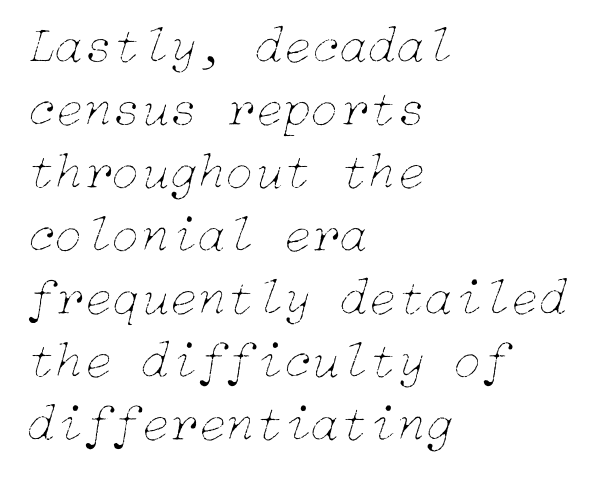
{"italic": "yes", "lean": "right", "slant_degrees": 15, "bold": "no", "weight": "thin", "width": "normal", "stroke_contrast": "low", "x_height": "medium", "underline": "no", "align": "left", "line_spacing_ratio": 1.21, "letter_spacing": "normal", "letter_spacing_em": 0.0, "glyph_px": 52}
